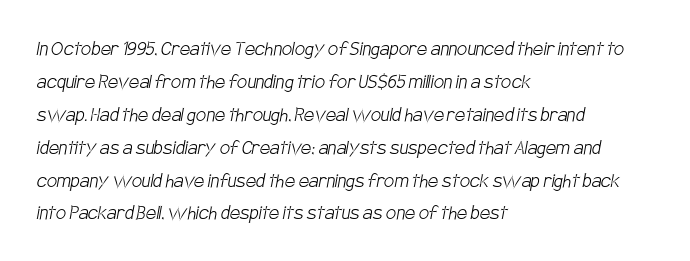
{"bold": "no", "underline": "no", "align": "left", "line_spacing": "normal", "line_spacing_ratio": 1.43, "letter_spacing": "normal", "letter_spacing_em": 0.0, "glyph_px": 23}
